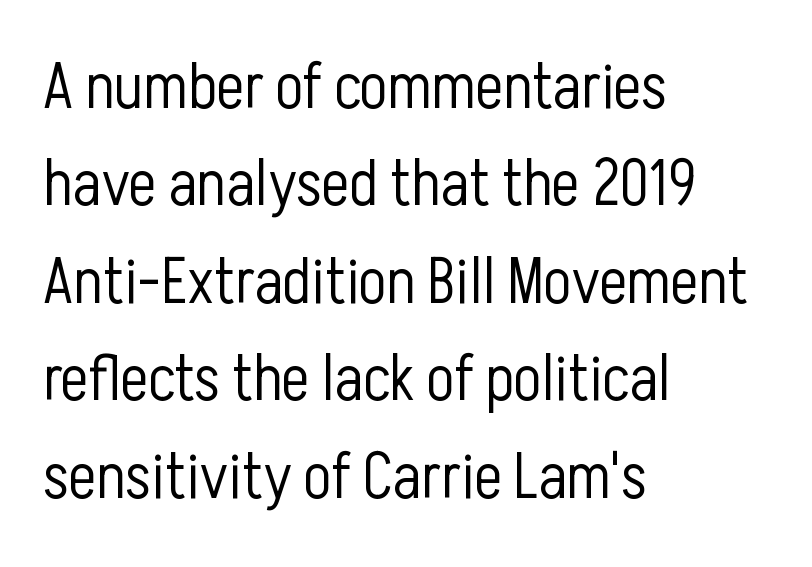
Q: Is the text bold? A: No.
Q: Is the text italic (slanted)? A: No, it is upright.
Q: Is the typeface a serif or a sans-serif typeface? A: Sans-serif.
Q: Is the text underlined? A: No.
Q: How is the paragraph aligned? A: Left-aligned.
Q: Is the spacing between letters normal or unusually wide? A: Normal.
Q: Is the spacing between lines tight, normal or loose? A: Normal.
Q: Width (condensed, normal, or wide)? A: Condensed.
Q: Stroke contrast? A: Low.
Q: x-height? A: Medium.
Q: Monospaced? A: No.
